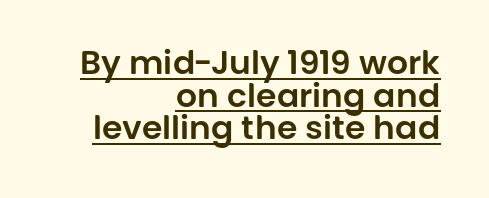
The image shows 33 px sans-serif type, upright; set right-aligned, tight line spacing (0.99x), normal letter spacing, underlined; low stroke contrast and a large x-height.
